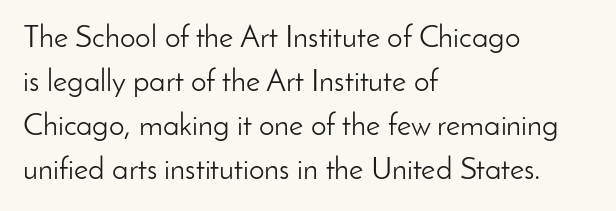
Q: Is the text bold? A: No.
Q: Is the text italic (slanted)? A: No, it is upright.
Q: Is the typeface a serif or a sans-serif typeface? A: Sans-serif.
Q: Is the text underlined? A: No.
Q: How is the paragraph aligned? A: Left-aligned.
Q: Is the spacing between letters normal or unusually wide? A: Normal.
Q: Is the spacing between lines tight, normal or loose? A: Normal.
Q: Width (condensed, normal, or wide)? A: Normal.
Q: Stroke contrast? A: Low.
Q: x-height? A: Small.
Q: Monospaced? A: No.
